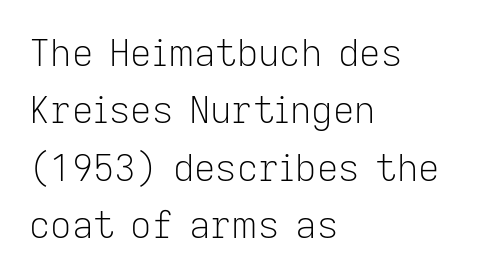
{"serif": "no", "italic": "no", "bold": "no", "weight": "light", "width": "normal", "stroke_contrast": "low", "x_height": "medium", "monospaced": "no", "underline": "no", "align": "left", "line_spacing": "normal", "line_spacing_ratio": 1.55, "letter_spacing": "normal", "letter_spacing_em": 0.0, "glyph_px": 37}
